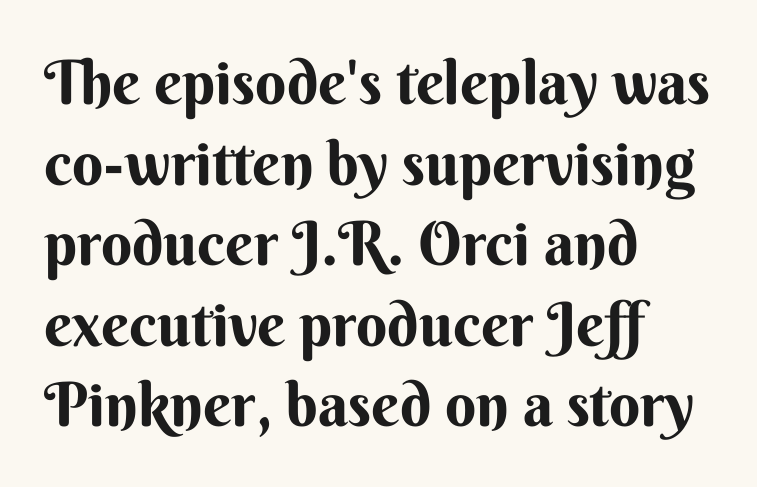
{"serif": "no", "italic": "no", "bold": "yes", "weight": "bold", "width": "normal", "stroke_contrast": "medium", "x_height": "small", "monospaced": "no", "underline": "no", "align": "left", "line_spacing": "normal", "line_spacing_ratio": 1.32, "letter_spacing": "normal", "letter_spacing_em": 0.0, "glyph_px": 61}
